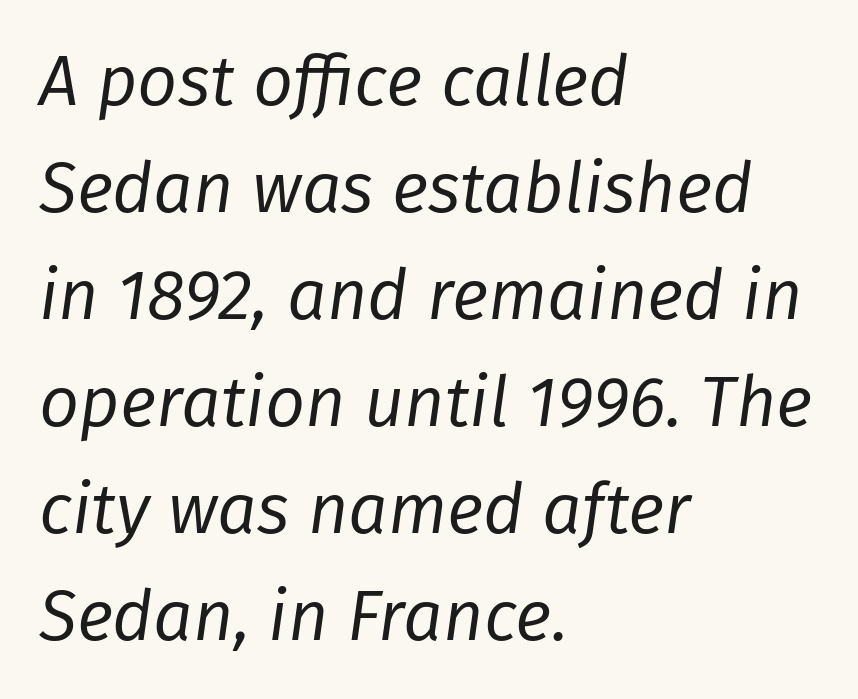
{"italic": "yes", "lean": "right", "slant_degrees": 8, "bold": "no", "weight": "regular", "width": "normal", "stroke_contrast": "low", "x_height": "medium", "monospaced": "no", "underline": "no", "align": "left", "line_spacing": "normal", "line_spacing_ratio": 1.53, "letter_spacing": "normal", "letter_spacing_em": 0.0, "glyph_px": 70}
